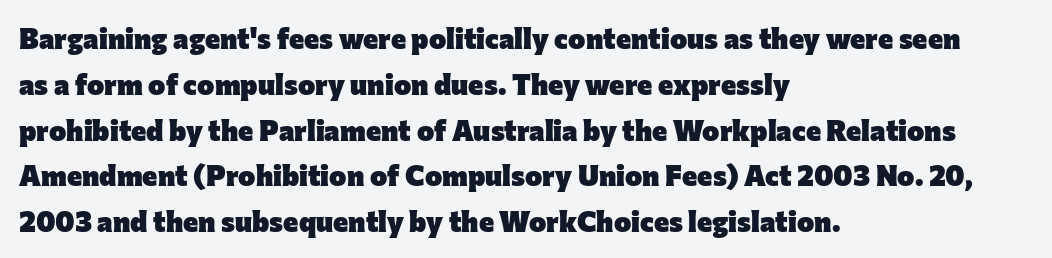
The image shows 29 px heavy sans-serif type, upright; set left-aligned, normal line spacing (1.58x), normal letter spacing, not underlined; low stroke contrast and a medium x-height.
